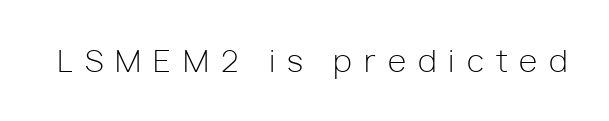
Q: Is the text bold? A: No.
Q: Is the text italic (slanted)? A: No, it is upright.
Q: Is the typeface a serif or a sans-serif typeface? A: Sans-serif.
Q: Is the text underlined? A: No.
Q: Is the spacing between letters normal or unusually wide? A: Unusually wide.
Q: Width (condensed, normal, or wide)? A: Normal.
Q: Stroke contrast? A: Low.
Q: x-height? A: Medium.
Q: Monospaced? A: No.
